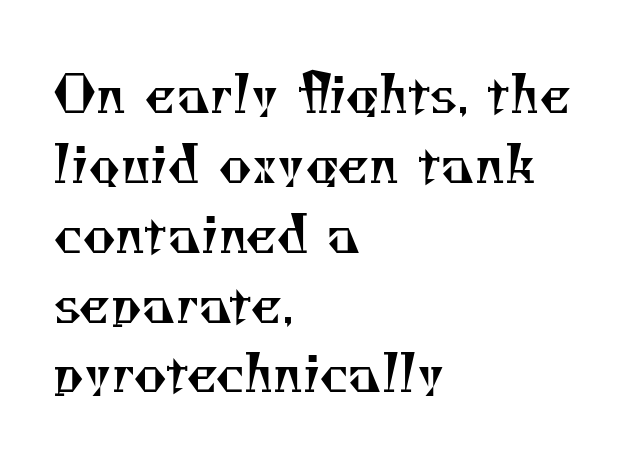
The image shows 51 px regular-weight serif type; set left-aligned, normal line spacing (1.37x), normal letter spacing, not underlined; medium stroke contrast and a small x-height.
